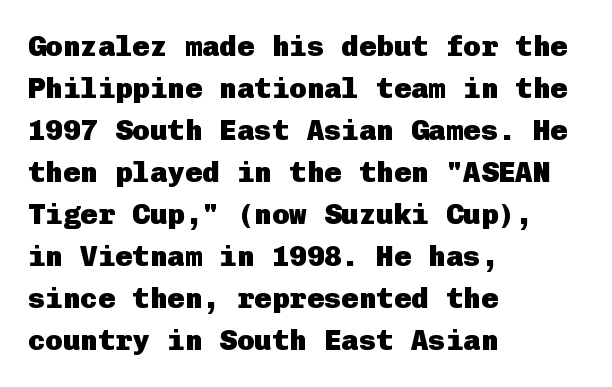
The image shows 29 px heavy sans-serif type, upright; set left-aligned, normal line spacing (1.45x), normal letter spacing, not underlined; low stroke contrast and a medium x-height.
